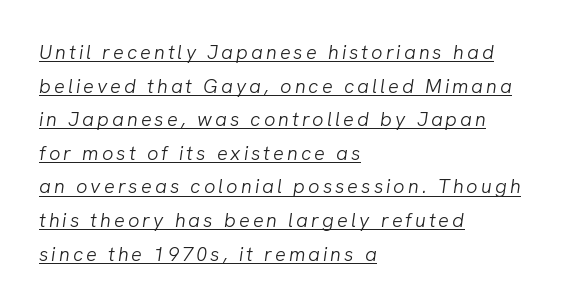
Is the block centered? No — it sits flush against the left margin. This is not heavy type; no bold has been used. There's an unmistakable incline to the writing here. The leading is moderate, giving the passage an even texture. Underlined type.
